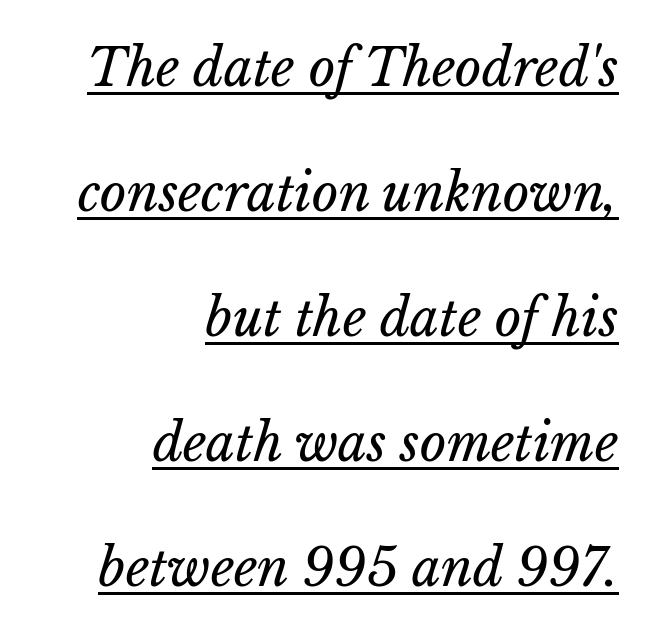
Posture: slanted. The letters advance in unequal steps, a hallmark of proportional type. The typesetting does not lean heavy: it is not bold. This sample uses plain, unmodified letter spacing. Leading is clearly above the norm, producing a sparse column.
